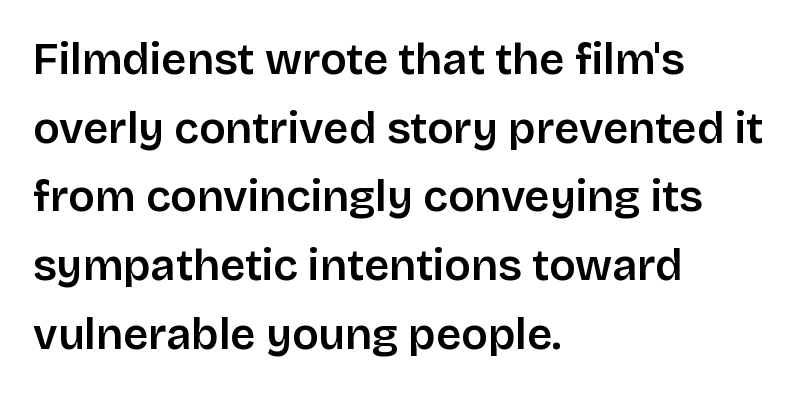
Q: Is the text italic (slanted)? A: No, it is upright.
Q: Is the typeface a serif or a sans-serif typeface? A: Sans-serif.
Q: Is the text underlined? A: No.
Q: How is the paragraph aligned? A: Left-aligned.
Q: Is the spacing between letters normal or unusually wide? A: Normal.
Q: Is the spacing between lines tight, normal or loose? A: Normal.
Q: Width (condensed, normal, or wide)? A: Normal.
Q: Stroke contrast? A: Low.
Q: x-height? A: Large.
Q: Monospaced? A: No.
